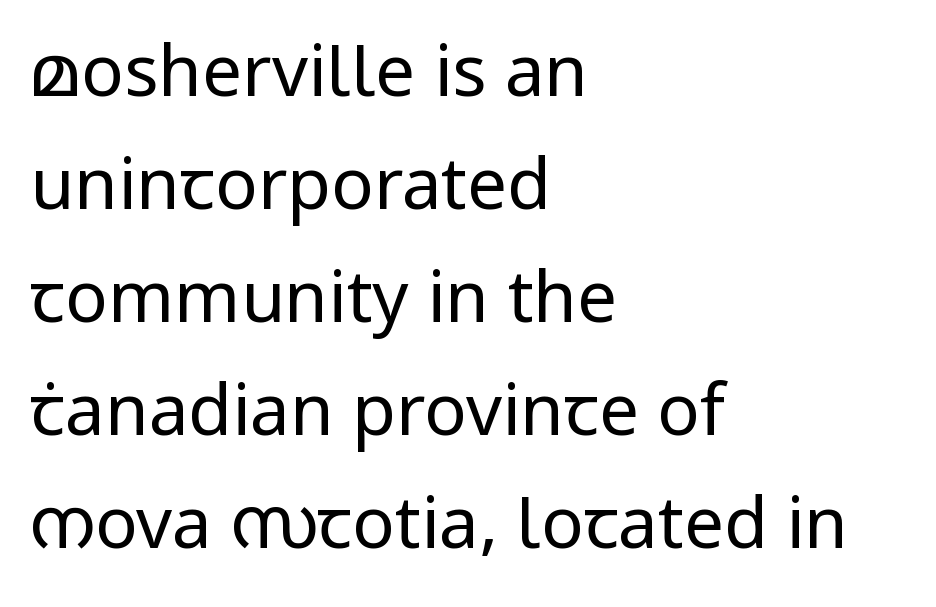
Q: Is the text bold? A: No.
Q: Is the text italic (slanted)? A: No, it is upright.
Q: Is the typeface a serif or a sans-serif typeface? A: Sans-serif.
Q: Is the text underlined? A: No.
Q: How is the paragraph aligned? A: Left-aligned.
Q: Is the spacing between letters normal or unusually wide? A: Normal.
Q: Is the spacing between lines tight, normal or loose? A: Normal.
Q: Width (condensed, normal, or wide)? A: Normal.
Q: Stroke contrast? A: Low.
Q: x-height? A: Medium.
Q: Monospaced? A: No.
